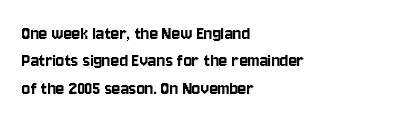
The specimen omits any rule beneath the text block's lines. The face used here is rendered with its standard letterfit. Posture: straight, roman, zero tilt. A student would call this left alignment; a typographer would say flush left, rag right. If you measured baseline to baseline, you'd find a middling distance.
